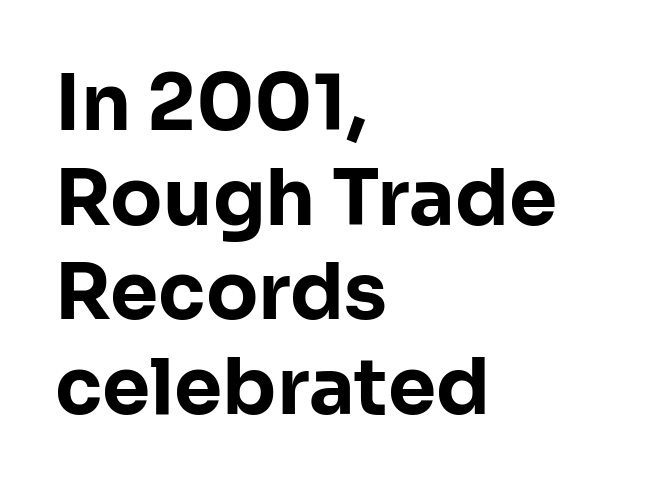
The glyphs in this specimen are sans serif. You could not count columns in this text — the font is proportionally spaced. The letters stand upright; this is a roman face. Compared with an ordinary text face, these strokes are far heavier — a full bold. Look at the tracking — it's just the regular setting, nothing added.
